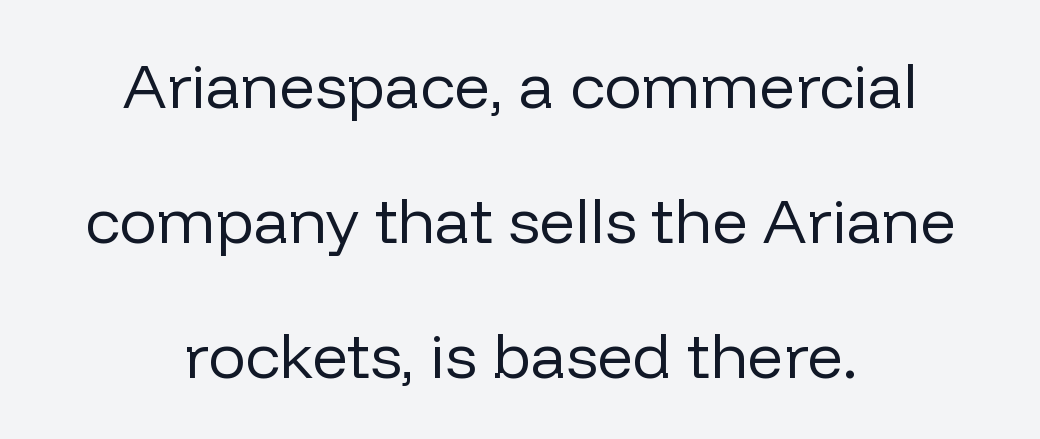
This sample has the flowing, uneven cadence of proportional lettering. Posture: vertical. The passage shown is typeset with a sans-serif family. Inter-character spacing is left at the font's built-in metrics.
